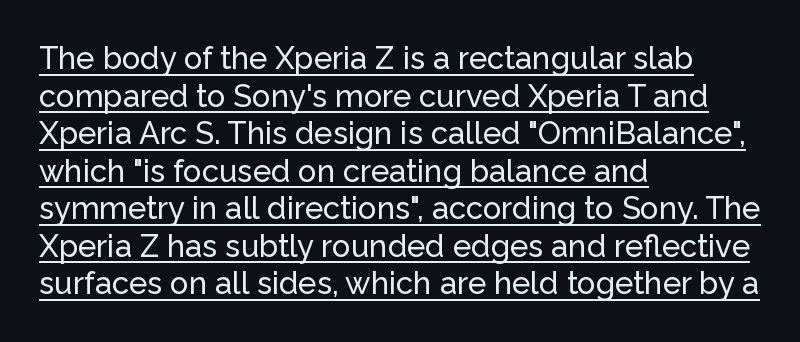
The type sits square on the baseline with zero lean. All the whitespace from short lines collects on the right. Short note: letters normally spaced. Regarding serifs, this sample does without them.
